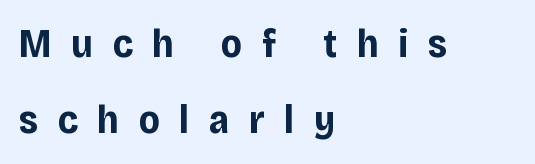
The image shows 40 px bold sans-serif type, upright; set left-aligned, loose line spacing (1.91x), unusually wide letter spacing (+0.49 em), not underlined; low stroke contrast and a large x-height.
